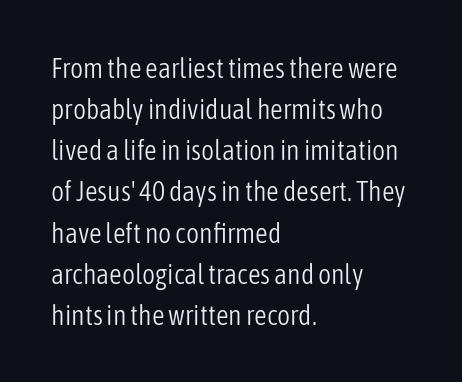
The image shows 28 px light, condensed sans-serif type, upright; set left-aligned, normal line spacing (1.47x), normal letter spacing, not underlined; low stroke contrast and a medium x-height.
